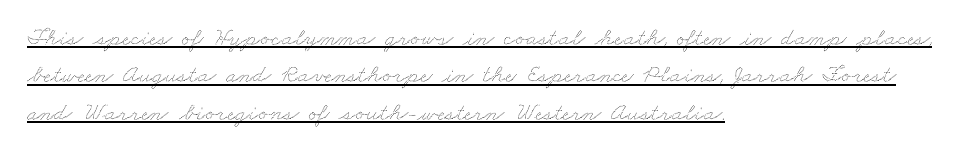
The image shows 25 px text type; set left-aligned, normal line spacing (1.5x), normal letter spacing, underlined.
